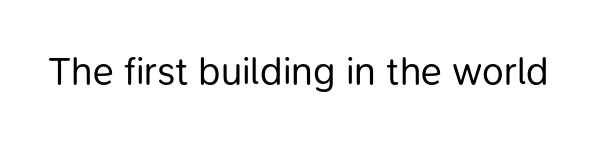
{"serif": "no", "italic": "no", "bold": "no", "weight": "regular", "width": "normal", "stroke_contrast": "low", "x_height": "medium", "monospaced": "no", "underline": "no", "letter_spacing": "normal", "letter_spacing_em": 0.0, "glyph_px": 39}
